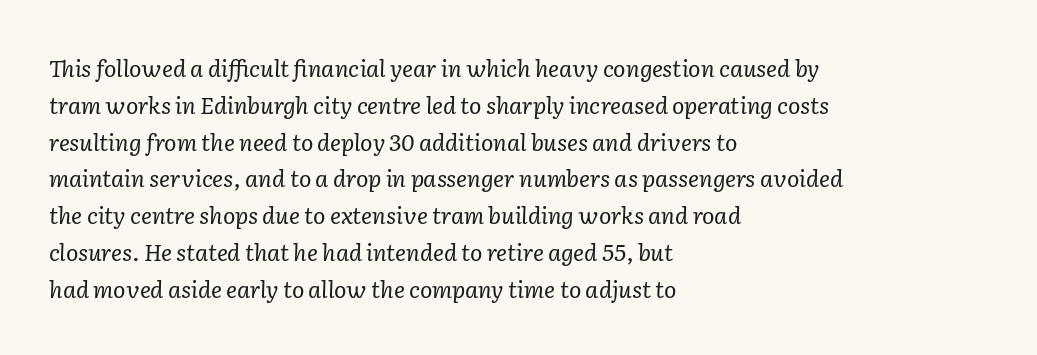
{"italic": "yes", "lean": "right", "slant_degrees": 2, "bold": "no", "underline": "no", "align": "left", "line_spacing": "normal", "line_spacing_ratio": 1.6, "letter_spacing": "normal", "letter_spacing_em": 0.0, "glyph_px": 23}
